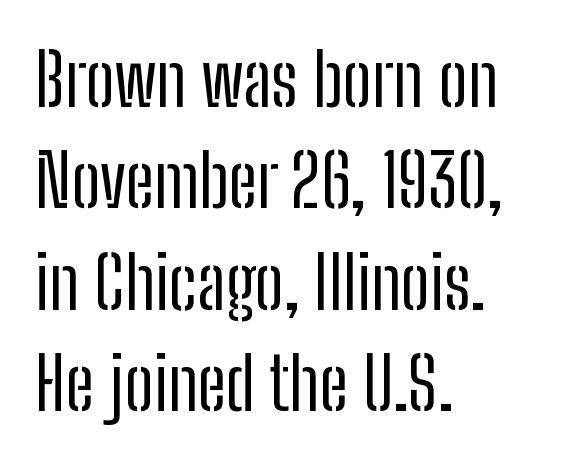
{"serif": "no", "italic": "no", "bold": "no", "weight": "regular", "width": "condensed", "stroke_contrast": "low", "x_height": "medium", "monospaced": "no", "underline": "no", "align": "left", "line_spacing": "normal", "line_spacing_ratio": 1.39, "letter_spacing": "normal", "letter_spacing_em": 0.0, "glyph_px": 73}
